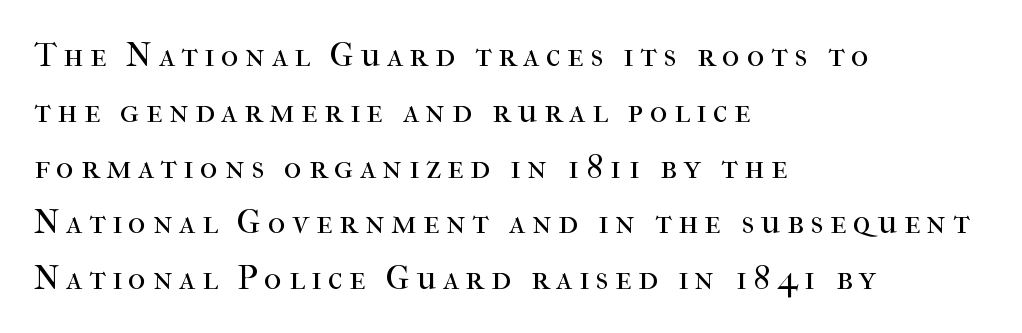
{"serif": "yes", "italic": "no", "bold": "no", "weight": "regular", "width": "normal", "stroke_contrast": "high", "x_height": "medium", "monospaced": "no", "underline": "no", "align": "left", "line_spacing": "normal", "line_spacing_ratio": 1.64, "glyph_px": 34}
